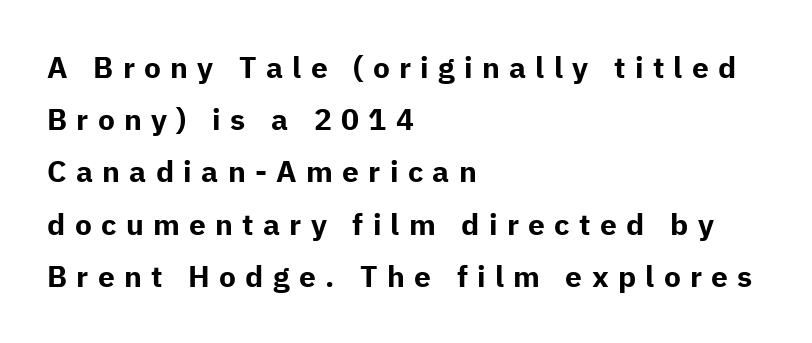
Italic? Not at all — the glyphs are vertical. Note the varied advance widths — an 'i' is clearly narrower than an 'm'. The letters are spread apart with noticeably loose tracking. The typeface chosen for these lines omits serifs. Horizontal alignment here is leftward, the default for most running prose. Pretty heavy lettering here — definitely bold.
